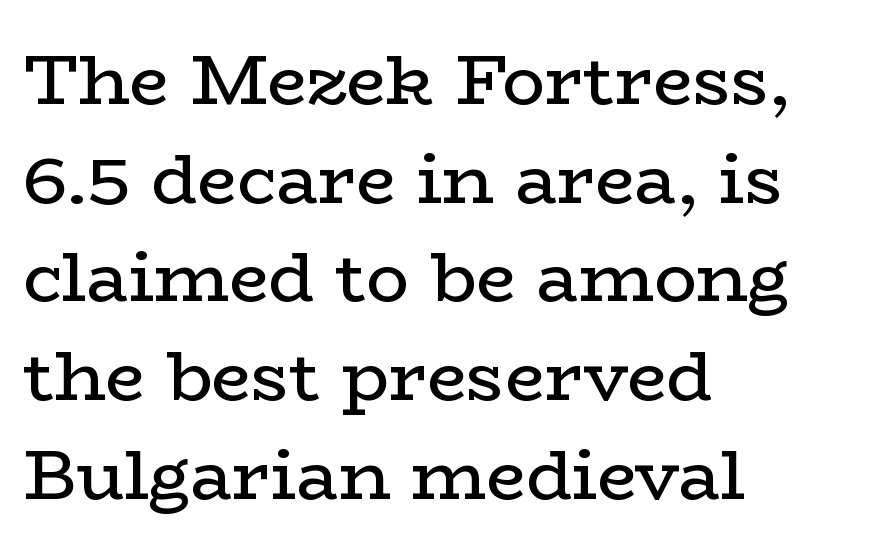
Q: Is the text bold? A: No.
Q: Is the text italic (slanted)? A: No, it is upright.
Q: Is the typeface a serif or a sans-serif typeface? A: Serif.
Q: Is the text underlined? A: No.
Q: How is the paragraph aligned? A: Left-aligned.
Q: Is the spacing between letters normal or unusually wide? A: Normal.
Q: Is the spacing between lines tight, normal or loose? A: Normal.
Q: Width (condensed, normal, or wide)? A: Wide.
Q: Stroke contrast? A: Low.
Q: x-height? A: Medium.
Q: Monospaced? A: No.
